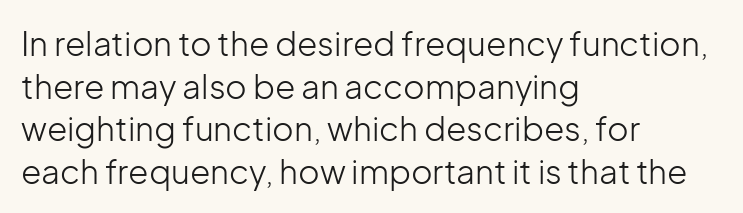
The image shows 33 px light sans-serif type, upright; set left-aligned, normal line spacing (1.29x), normal letter spacing, not underlined; low stroke contrast and a medium x-height.
